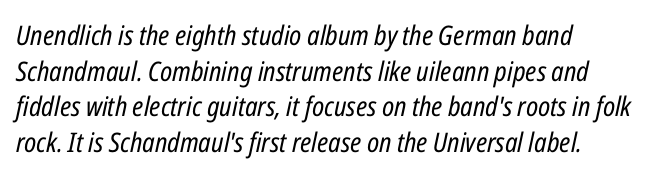
{"italic": "yes", "lean": "right", "slant_degrees": 12, "bold": "no", "underline": "no", "align": "left", "line_spacing": "normal", "line_spacing_ratio": 1.32, "letter_spacing": "normal", "letter_spacing_em": 0.0, "glyph_px": 27}
